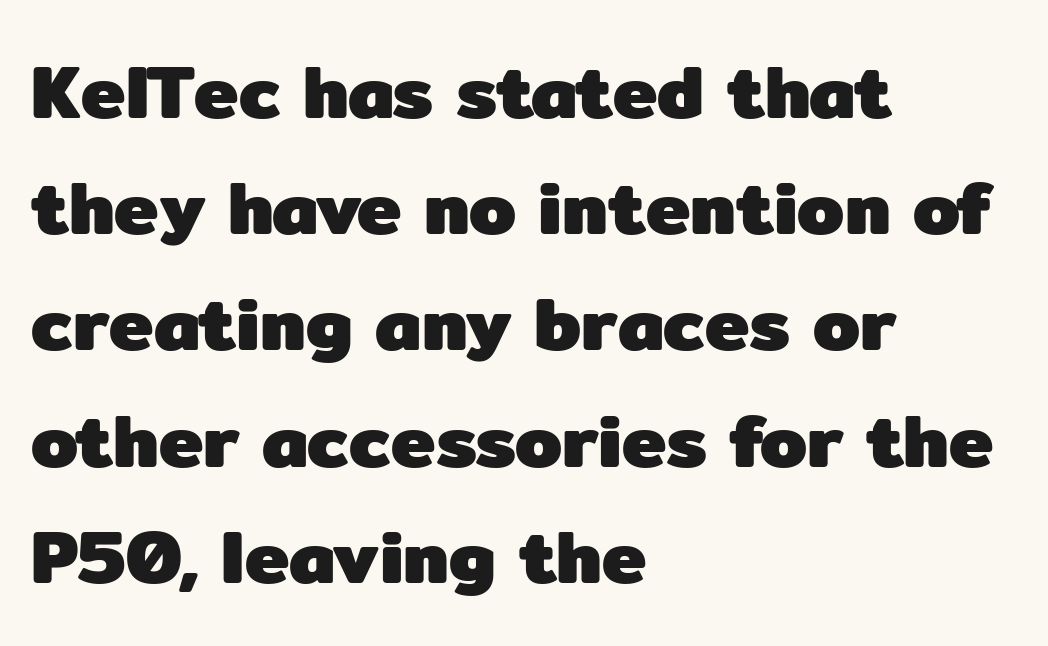
What's the leading like? Ordinary, nothing unusual. The rendering uses natural spacing where letterforms have individual widths. Each row of text sits above clean, open space. This sample is left-justified, so line endings fall wherever the words run out. In terms of weight, the rendering is a true, heavy bold.
